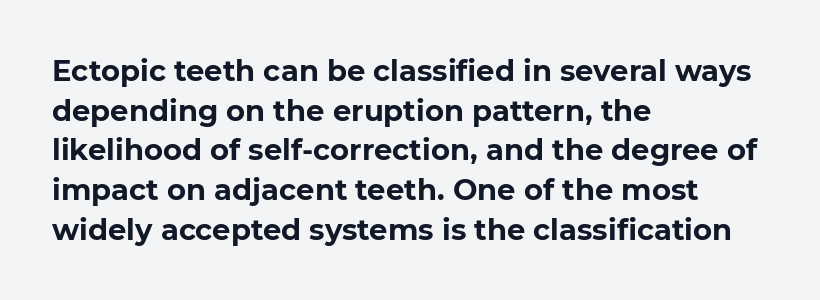
The image shows 29 px bold sans-serif type, upright; set left-aligned, normal line spacing (1.37x), normal letter spacing, not underlined; low stroke contrast and a medium x-height.
